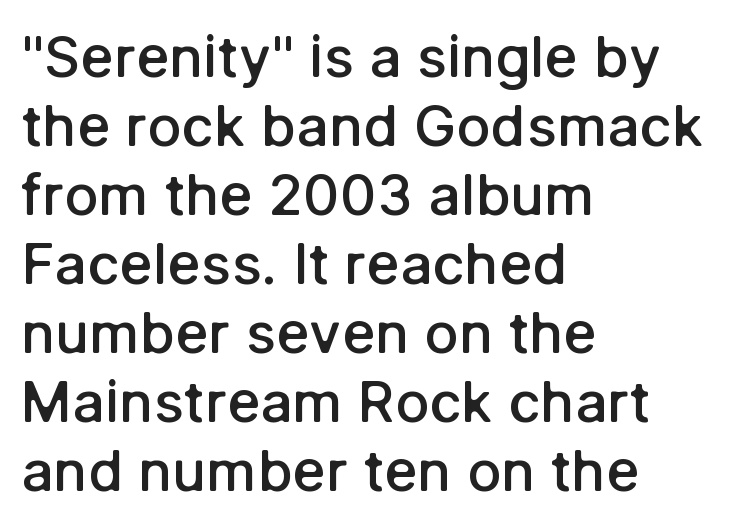
What stands out about the letter spacing? Nothing — it is the standard amount. Varying glyph widths throughout — classic text-font behaviour. Stroke thickness is moderately raised; the sample reads as semibold. This sample uses a sans-serif face. A typesetter would mark this as roman, not italic.
